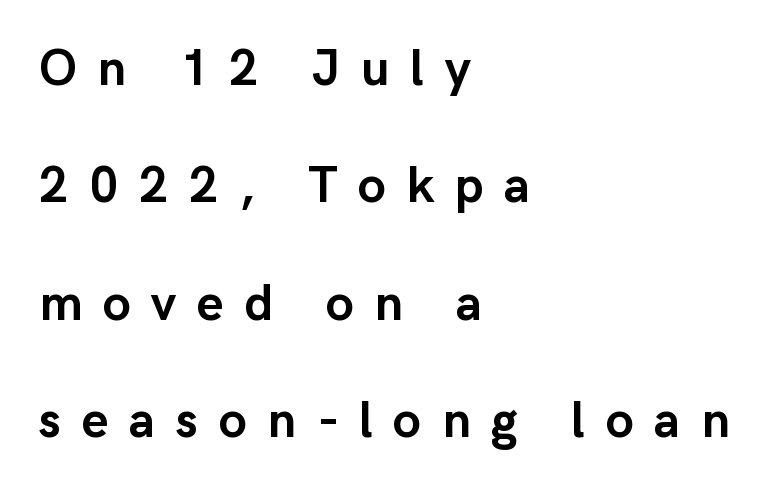
{"serif": "no", "italic": "no", "bold": "yes", "weight": "semibold", "width": "normal", "stroke_contrast": "low", "x_height": "medium", "monospaced": "no", "underline": "no", "align": "left", "line_spacing": "loose", "line_spacing_ratio": 2.3, "letter_spacing": "wide", "letter_spacing_em": 0.4, "glyph_px": 51}
